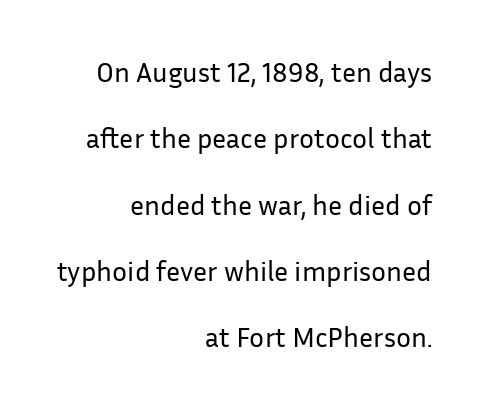
Q: Is the text bold? A: No.
Q: Is the text italic (slanted)? A: No, it is upright.
Q: Is the typeface a serif or a sans-serif typeface? A: Sans-serif.
Q: Is the text underlined? A: No.
Q: How is the paragraph aligned? A: Right-aligned.
Q: Is the spacing between letters normal or unusually wide? A: Normal.
Q: Is the spacing between lines tight, normal or loose? A: Loose.
Q: Width (condensed, normal, or wide)? A: Normal.
Q: Stroke contrast? A: Low.
Q: x-height? A: Medium.
Q: Monospaced? A: No.
